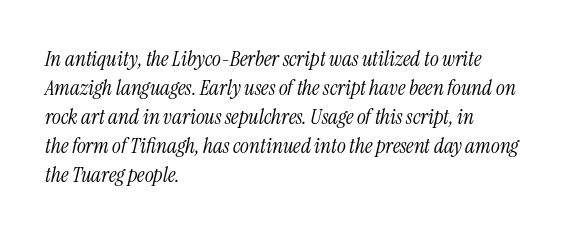
The strip under each line holds only bare page. No heavy texture on the line: the type isn't bold. Honestly, the row spacing looks completely unremarkable. The rendering keeps characters at their native spacing. The face used here has a pronounced slope to its letters.
